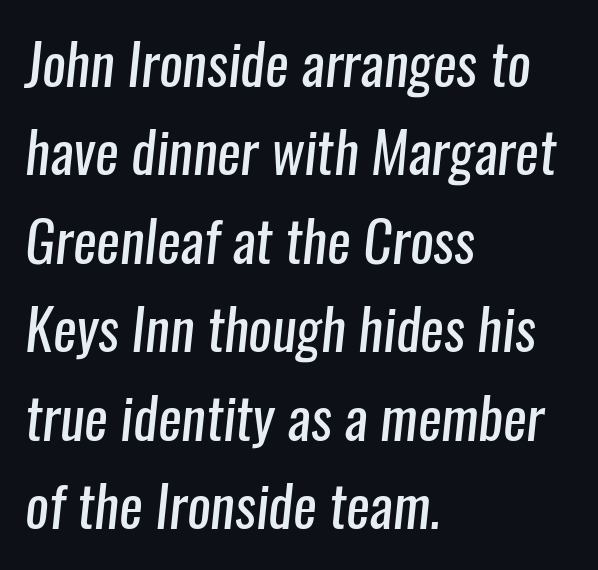
The image shows 56 px regular-weight, condensed sans-serif type; set left-aligned, normal line spacing (1.58x), normal letter spacing, not underlined; low stroke contrast and a medium x-height.
